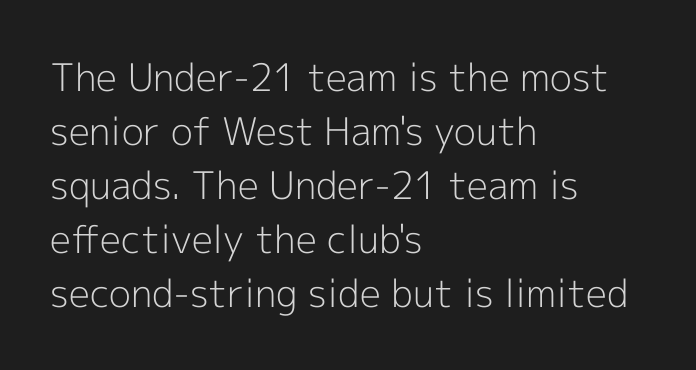
The image shows 38 px light sans-serif type, upright; set left-aligned, normal line spacing (1.42x), normal letter spacing, not underlined; a medium x-height.
